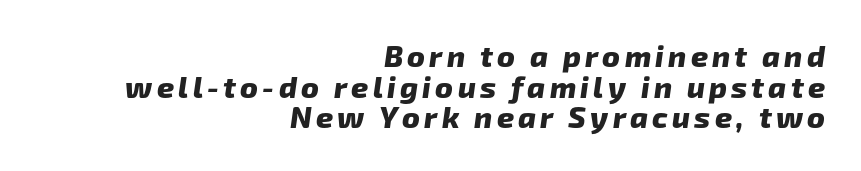
The image shows 30 px heavy sans-serif type; set right-aligned, tight line spacing (1.02x), not underlined; low stroke contrast and a medium x-height.
